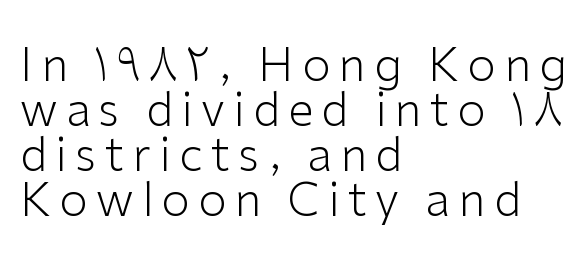
The image shows 46 px light sans-serif type, upright; set left-aligned, tight line spacing (0.98x), not underlined; low stroke contrast and a medium x-height.
